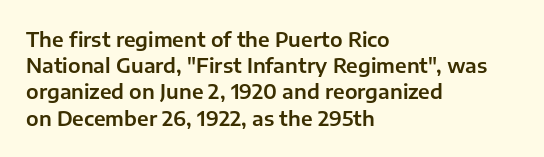
The image shows 20 px text type, upright; set left-aligned, normal line spacing (1.31x), normal letter spacing, not underlined.
